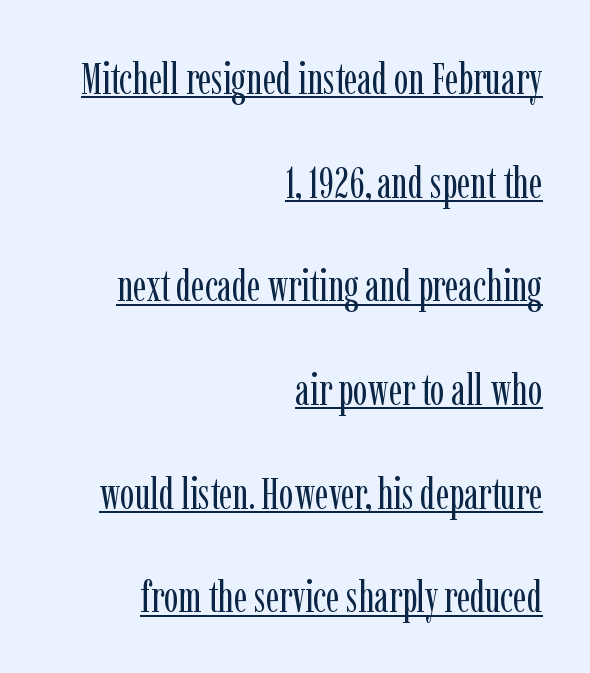
{"serif": "yes", "italic": "no", "bold": "no", "weight": "regular", "width": "condensed", "stroke_contrast": "low", "x_height": "medium", "monospaced": "no", "underline": "yes", "align": "right", "line_spacing": "loose", "line_spacing_ratio": 2.41, "letter_spacing": "normal", "letter_spacing_em": 0.0, "glyph_px": 43}
